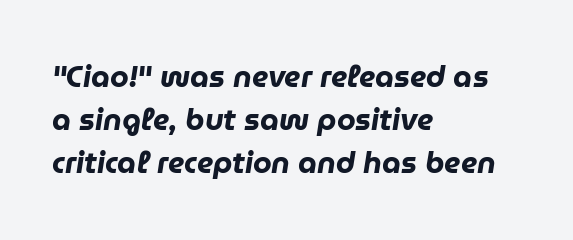
The image shows 30 px heavy type, italic (leaning right); set left-aligned, normal line spacing (1.44x), normal letter spacing, not underlined; low stroke contrast and a medium x-height.
